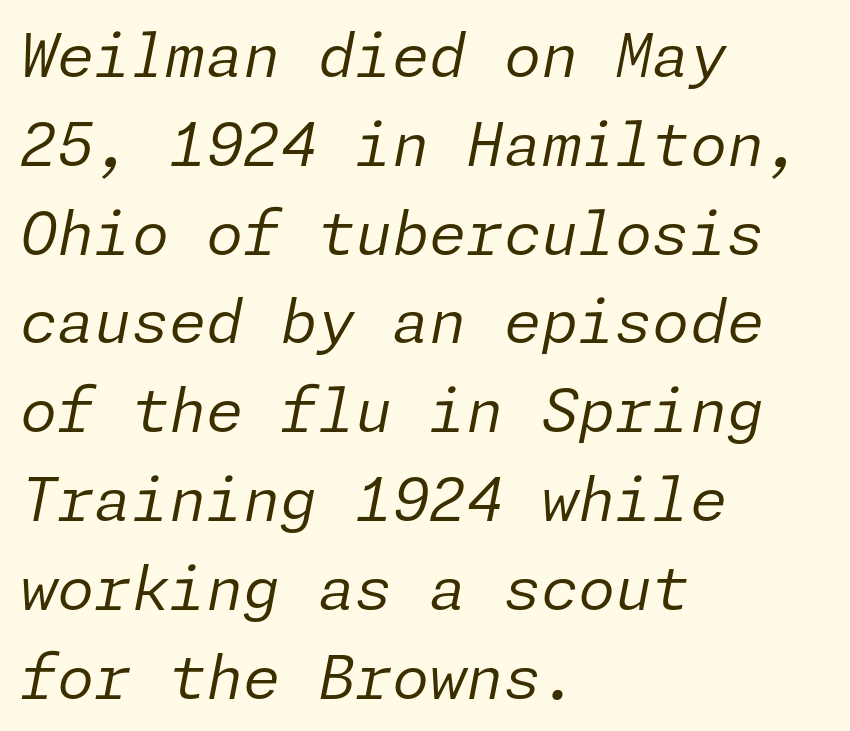
{"italic": "yes", "lean": "right", "slant_degrees": 11, "bold": "no", "weight": "regular", "width": "normal", "stroke_contrast": "low", "x_height": "medium", "underline": "no", "align": "left", "line_spacing": "normal", "line_spacing_ratio": 1.48, "letter_spacing": "normal", "letter_spacing_em": 0.0, "glyph_px": 60}
